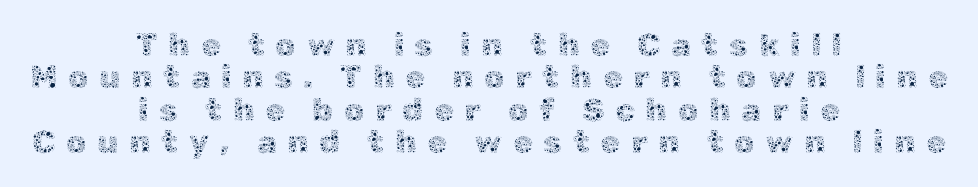
{"italic": "no", "bold": "no", "weight": "thin", "width": "normal", "x_height": "medium", "monospaced": "no", "underline": "no", "align": "center", "line_spacing": "tight", "line_spacing_ratio": 1.01, "letter_spacing": "wide", "letter_spacing_em": 0.33, "glyph_px": 32}
